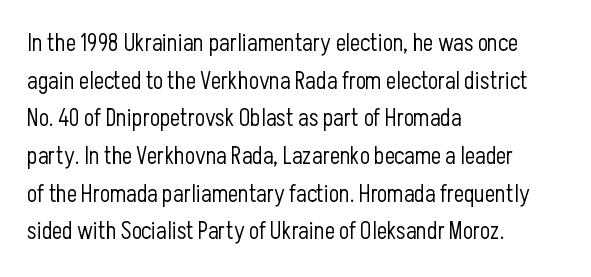
Q: Is the text bold? A: No.
Q: Is the text italic (slanted)? A: No, it is upright.
Q: Is the text underlined? A: No.
Q: How is the paragraph aligned? A: Left-aligned.
Q: Is the spacing between letters normal or unusually wide? A: Normal.
Q: Is the spacing between lines tight, normal or loose? A: Normal.
